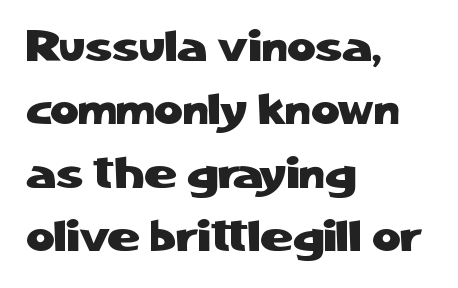
The image shows 44 px sans-serif type, upright; set left-aligned, normal line spacing (1.44x), normal letter spacing, not underlined; low stroke contrast and a medium x-height.
